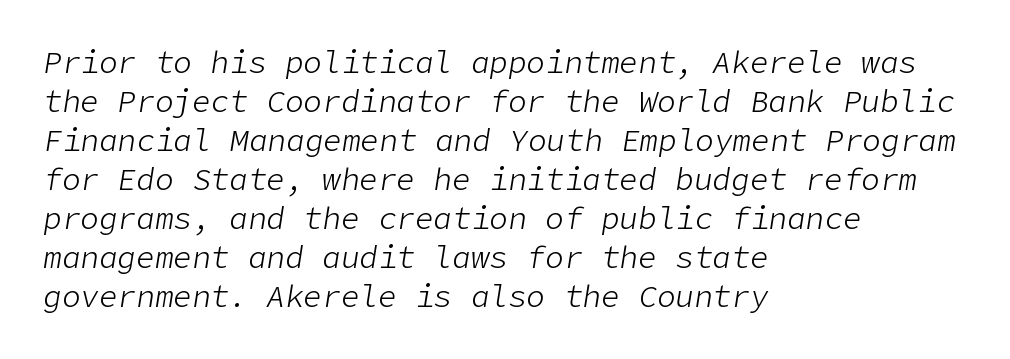
Q: Is the text bold? A: No.
Q: Is the text italic (slanted)? A: Yes, it leans right by about 9 degrees.
Q: Is the text underlined? A: No.
Q: How is the paragraph aligned? A: Left-aligned.
Q: Is the spacing between letters normal or unusually wide? A: Normal.
Q: Is the spacing between lines tight, normal or loose? A: Normal.
Q: Width (condensed, normal, or wide)? A: Normal.
Q: Stroke contrast? A: Low.
Q: x-height? A: Medium.
